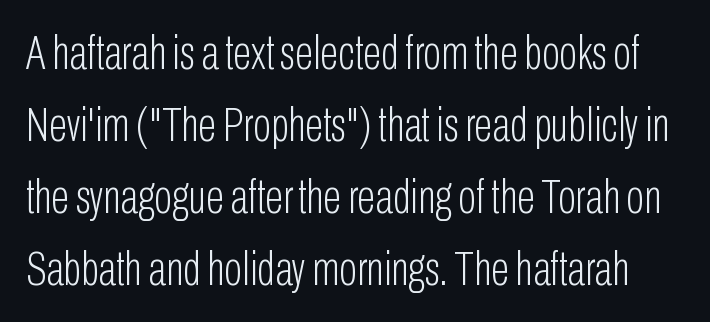
The image shows 48 px light, condensed sans-serif type, upright; set normal line spacing (1.5x), normal letter spacing, not underlined; low stroke contrast and a medium x-height.
